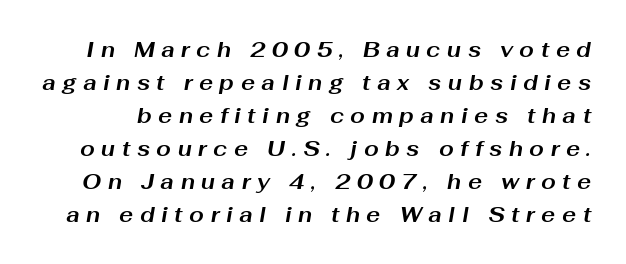
Q: Is the text bold? A: Yes.
Q: Is the text italic (slanted)? A: Yes, it leans right by about 10 degrees.
Q: Is the text underlined? A: No.
Q: Is the spacing between letters normal or unusually wide? A: Unusually wide.
Q: Is the spacing between lines tight, normal or loose? A: Normal.
